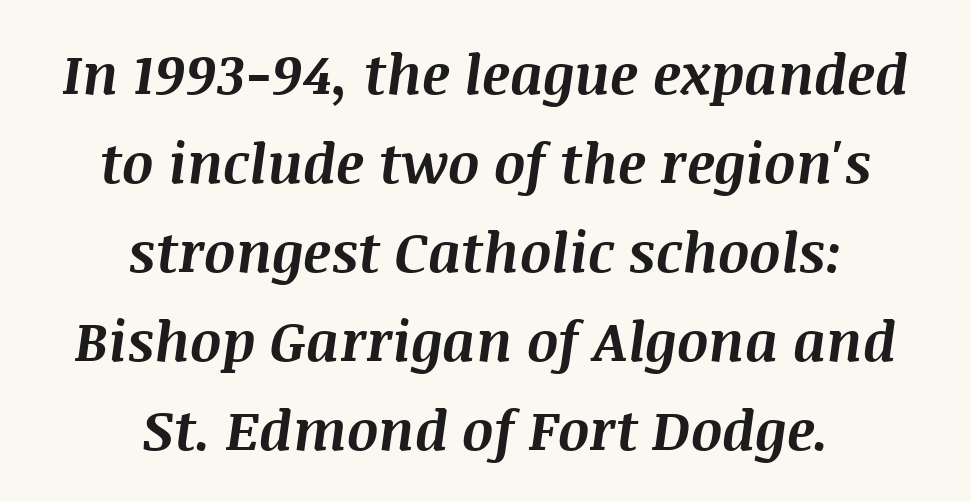
The passage shown is typed in a proportional face where columns would drift. The characters look thick and weighty, a clear bold. Horizontal alignment here is central, giving a formal, balanced look. The baseline area is clear.
